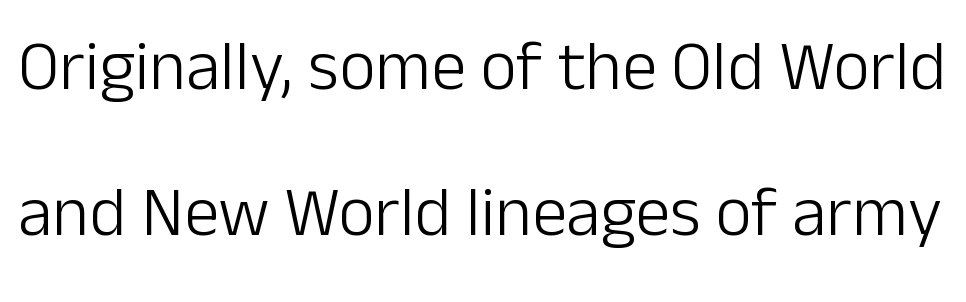
Style check: upright. The designer went with a sans here, leaving each stem footless. A typesetter would call this zero additional tracking. Just letters on the line, the space beneath them empty.
